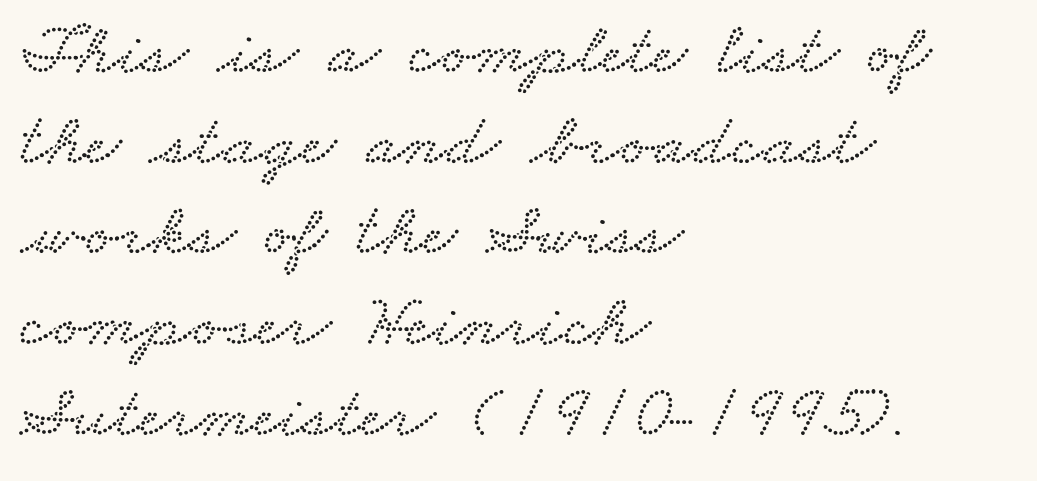
No word sits above an underline. These lines are rendered in a variable-pitch font. Line beginnings align vertically; line endings do not. Tracking here is standard; glyphs follow each other at the usual distance.
